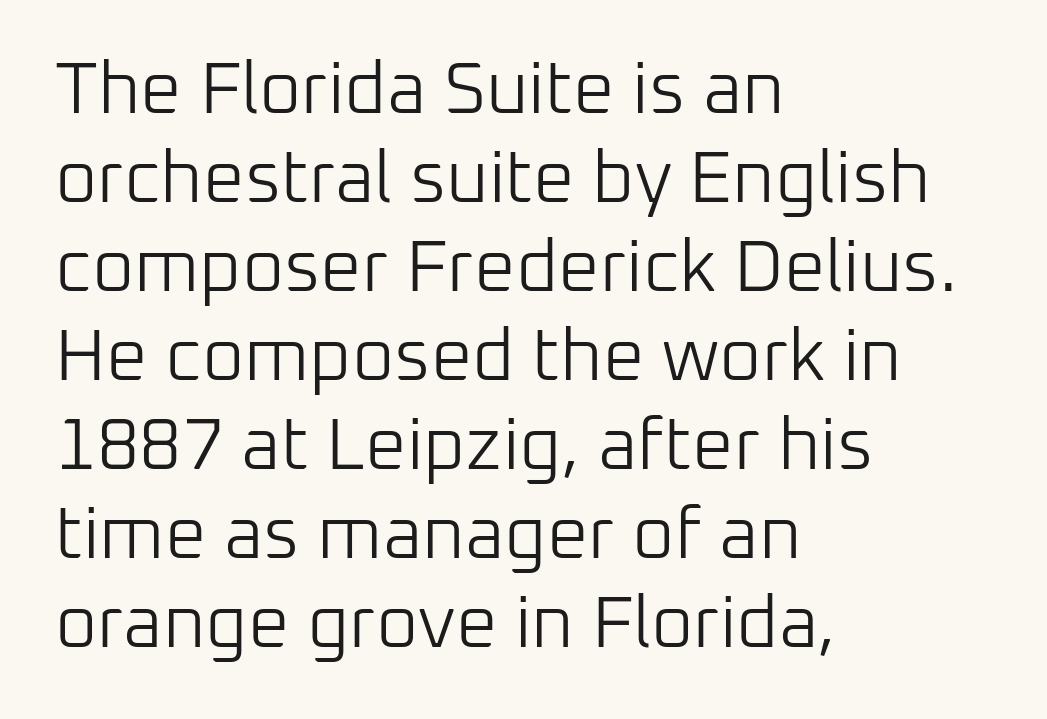
{"serif": "no", "italic": "no", "bold": "no", "weight": "light", "width": "normal", "stroke_contrast": "low", "x_height": "medium", "monospaced": "no", "underline": "no", "align": "left", "line_spacing_ratio": 1.22, "letter_spacing": "normal", "letter_spacing_em": 0.0, "glyph_px": 73}
